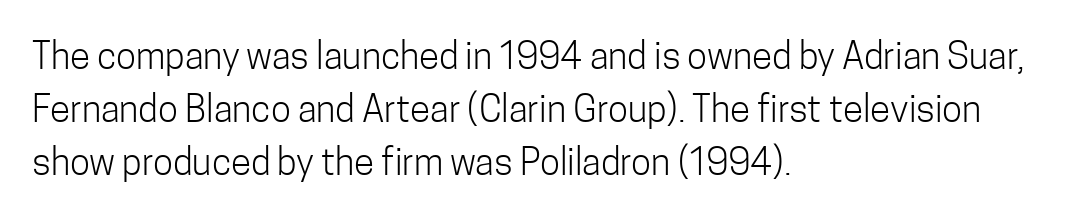
{"serif": "no", "italic": "no", "bold": "no", "weight": "light", "width": "condensed", "stroke_contrast": "low", "x_height": "medium", "monospaced": "no", "underline": "no", "align": "left", "line_spacing": "normal", "line_spacing_ratio": 1.43, "letter_spacing": "normal", "letter_spacing_em": 0.0, "glyph_px": 37}
